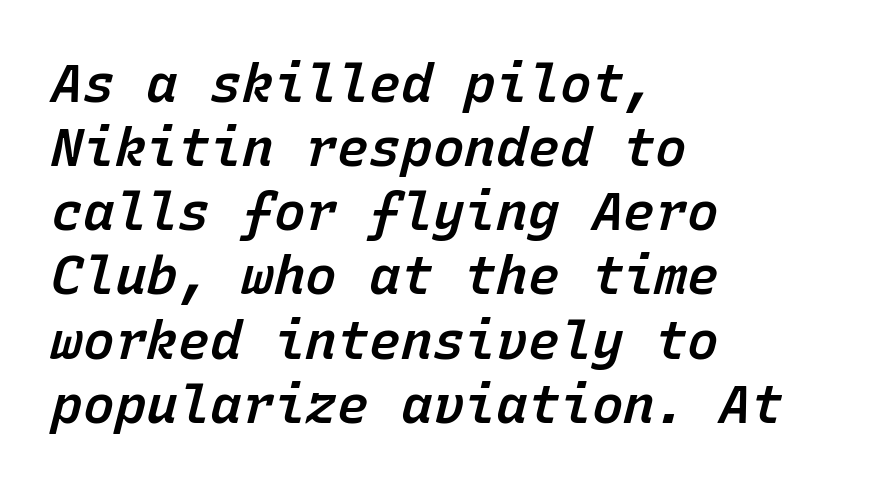
The image shows 53 px semibold type, italic (leaning right), monospaced; set left-aligned, line spacing 1.21x, normal letter spacing, not underlined; low stroke contrast and a medium x-height.
